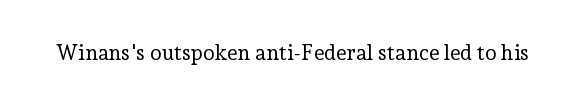
The passage shown is not underscored anywhere. The font's upright variant was chosen for this text. Stems here are at most as thick as an everyday book face. Observe the ordinary spacing: letters are neighbours, not strangers.
